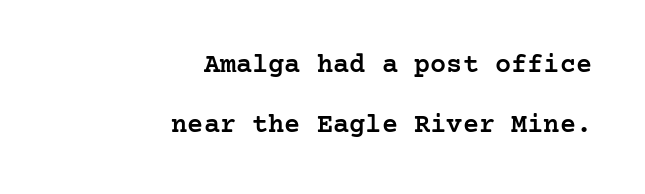
The image shows 27 px text type, upright; set right-aligned, loose line spacing (2.21x), normal letter spacing, not underlined.
